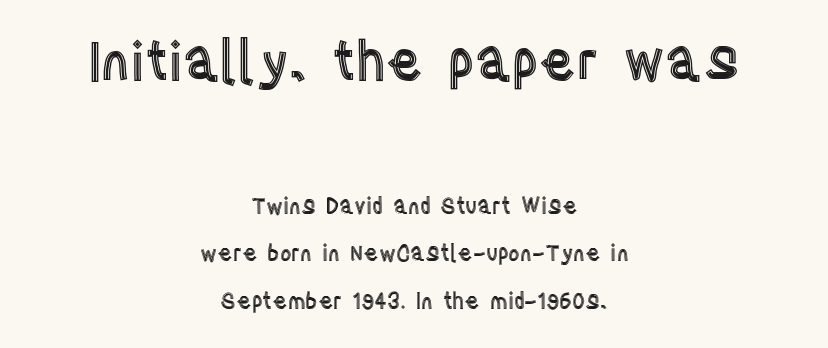
{"italic": "no", "width": "condensed", "x_height": "large", "monospaced": "no", "underline": "no", "align": "center", "line_spacing": "loose", "line_spacing_ratio": 2.16, "letter_spacing": "normal", "letter_spacing_em": 0.0, "larger_block": "first", "size_ratio": 2.45, "glyph_px": 54}
